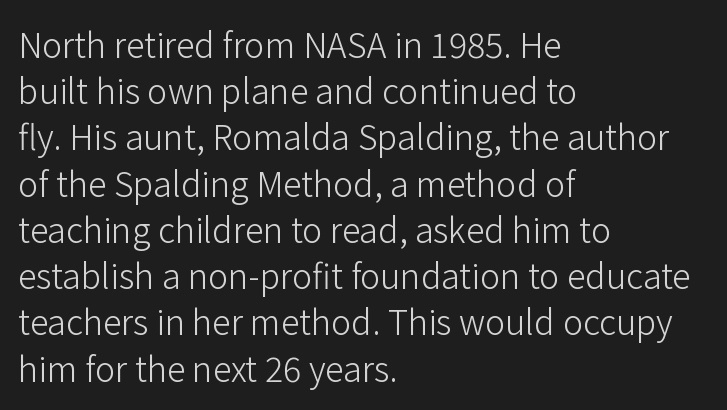
Here the designer chose a conventional face with non-uniform glyph widths. Compared with typical body copy, the letter spacing here is the same. Visually the block forms a straight wall on the left and a jagged coastline on the right. This sample keeps an unexceptional amount of space between lines. Stems here are at most as thick as an everyday book face.
